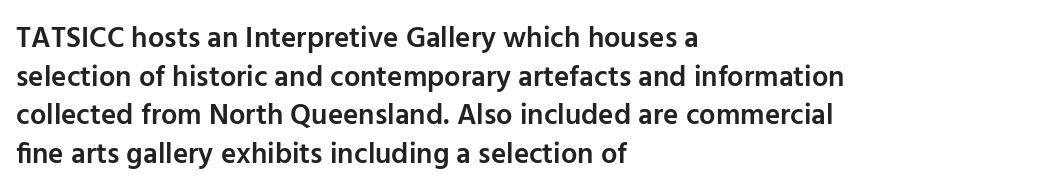
Posture: straight, roman, zero tilt. Quick note: underline off. Line starts are locked; line ends wander. Caption: standard tracking, unaltered.
